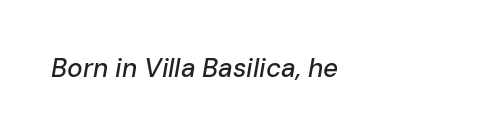
The image shows 26 px text type, italic (leaning right); set normal letter spacing, not underlined.
